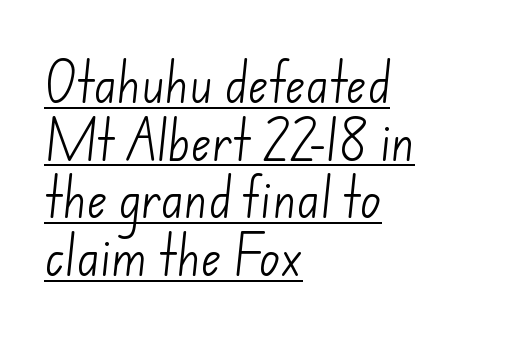
Notice how a bar underscores the lettering throughout. Is the type heavy? It reads as light-to-regular instead. Here the designer chose a conventional face with non-uniform glyph widths. Honestly, the row spacing looks completely unremarkable. Type style note: lacks serifs.
